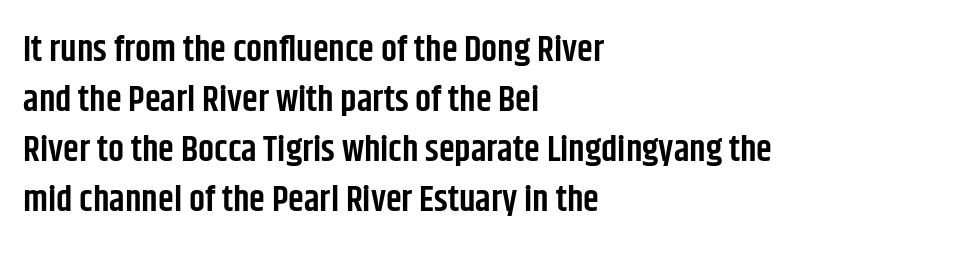
The image shows 36 px semibold, condensed sans-serif type, upright; set left-aligned, normal line spacing (1.39x), normal letter spacing, not underlined; low stroke contrast and a large x-height.
